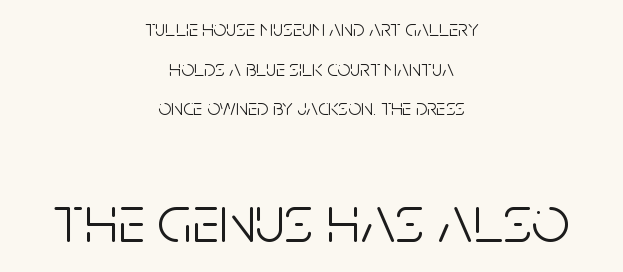
The image shows 68 px light, condensed sans-serif type, upright; set centered, line spacing 1.72x, normal letter spacing, not underlined; the second (bottom) block is 2.96x larger; low stroke contrast and a large x-height.
